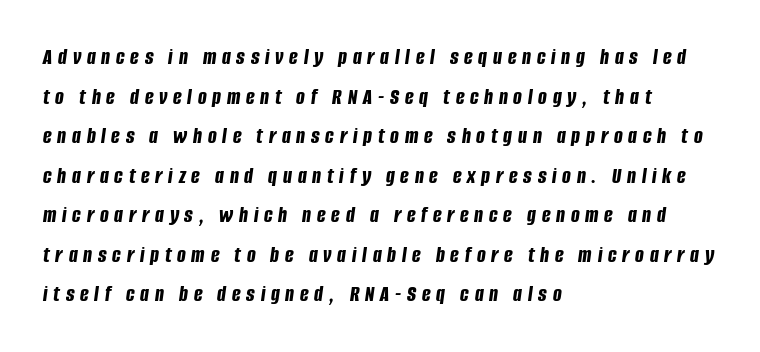
{"italic": "yes", "lean": "right", "slant_degrees": 8, "bold": "yes", "underline": "no", "align": "left", "line_spacing_ratio": 1.72, "letter_spacing": "wide", "letter_spacing_em": 0.25, "glyph_px": 23}
